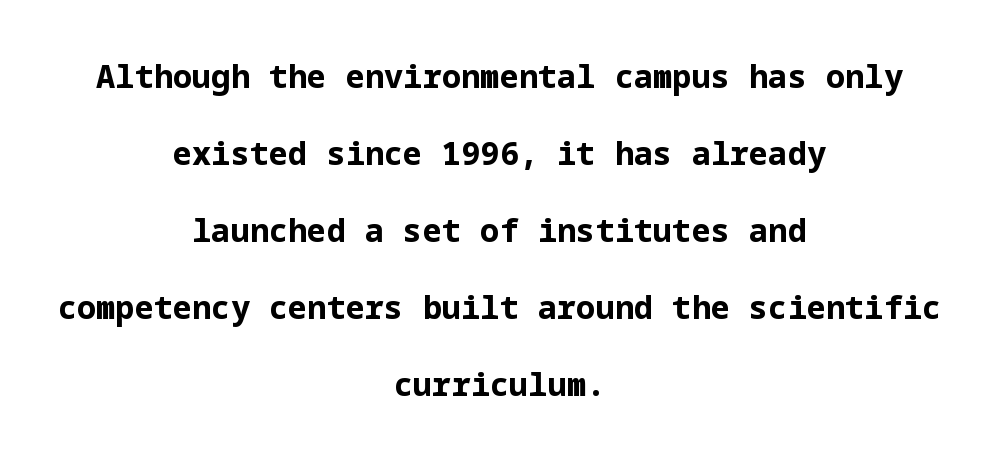
The space between consecutive lines is lavish. The letters are bold, with thick, heavy strokes. Nobody touched the tracking dial on this one. The lettering stays uniformly vertical, giving the passage a roman look. Examine the stroke ends and you'll find no serifs. The space directly below the letters is spotless.
